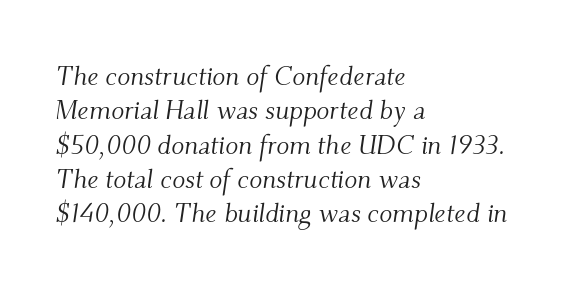
{"italic": "yes", "lean": "right", "slant_degrees": 9, "bold": "no", "underline": "no", "align": "left", "line_spacing": "normal", "line_spacing_ratio": 1.27, "letter_spacing": "normal", "letter_spacing_em": 0.0, "glyph_px": 27}
